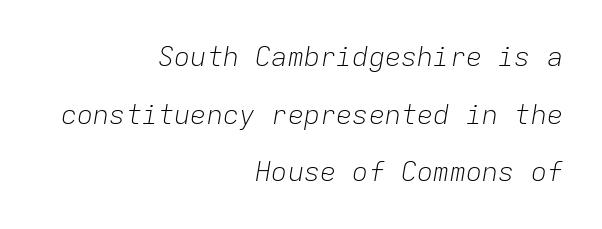
Line ends are locked; line starts wander. Rendered with sloped, italic letterforms. Standard letterfit; no display-style spreading of the glyphs. Rule under the text: the space is simply empty. No chunkiness to these letters — they're not bold. Widely set lines give the paragraph a tall, airy silhouette.
